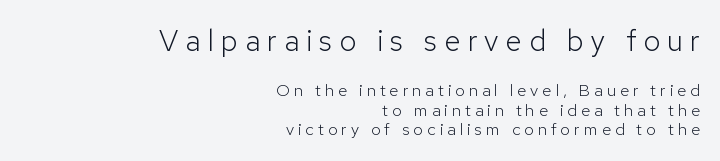
Type style note: lacks serifs. The initial chunk of copy outweighs the following chunk in type size. Horizontal bands of white between lines are thin slivers. Observe the wide spacing: letters keep a clear distance from each other. Letters have the restrained weight of plain body copy at most. This sample uses an upright cut, with every glyph sitting square on the baseline.
